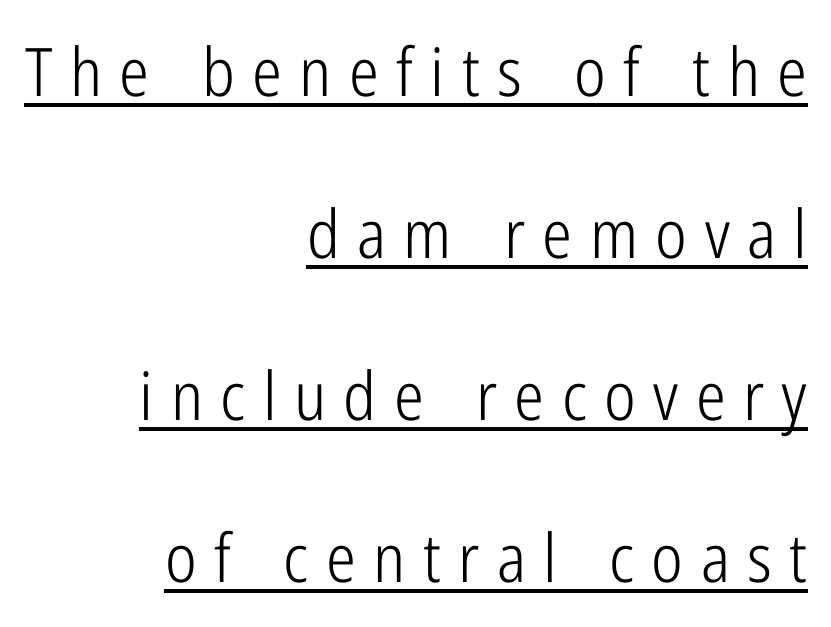
{"serif": "no", "italic": "no", "bold": "no", "weight": "light", "width": "condensed", "stroke_contrast": "low", "x_height": "medium", "monospaced": "no", "underline": "yes", "align": "right", "line_spacing": "loose", "line_spacing_ratio": 2.42, "letter_spacing": "wide", "letter_spacing_em": 0.26, "glyph_px": 67}
